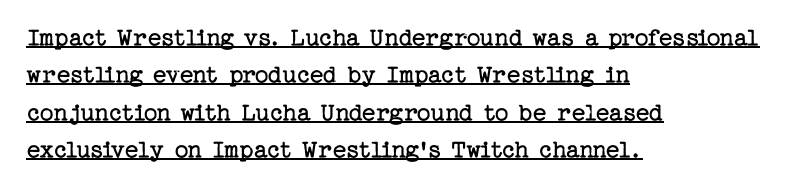
Emphasis is given by a line drawn under the lettering. If you drew a line through each stem, it would be perfectly vertical. Is this a heavy cut? Hardly; it is regular or lighter. The paragraph has a hard left edge and a soft right edge. Summary of vertical rhythm: regular, with standard interline spacing. Inter-character spacing is left at the font's built-in metrics.
